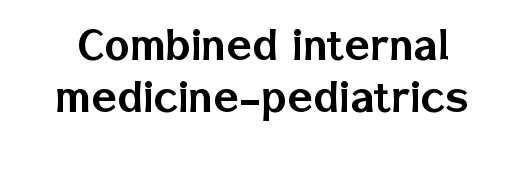
The designer went with a sans here, leaving each stem footless. Plain, unruled lines of type. The passage shown is typed in a proportional face where columns would drift. Notice how the stems are strictly vertical — no italics here. A typesetter would call this leading minimal, almost set solid.
